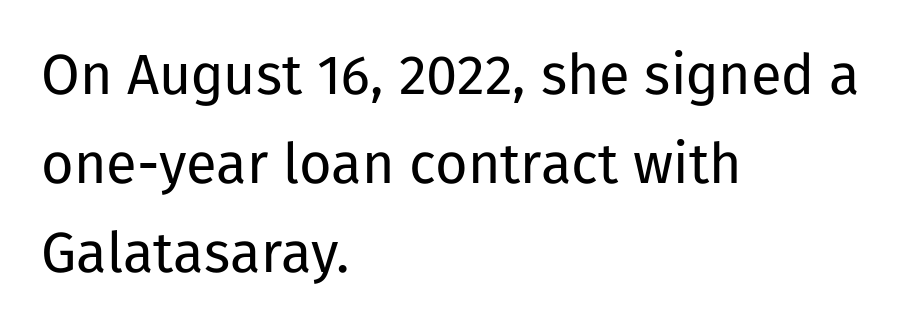
Q: Is the text bold? A: No.
Q: Is the text italic (slanted)? A: No, it is upright.
Q: Is the typeface a serif or a sans-serif typeface? A: Sans-serif.
Q: Is the text underlined? A: No.
Q: How is the paragraph aligned? A: Left-aligned.
Q: Is the spacing between letters normal or unusually wide? A: Normal.
Q: Is the spacing between lines tight, normal or loose? A: Normal.
Q: Width (condensed, normal, or wide)? A: Normal.
Q: Stroke contrast? A: Low.
Q: x-height? A: Medium.
Q: Monospaced? A: No.
